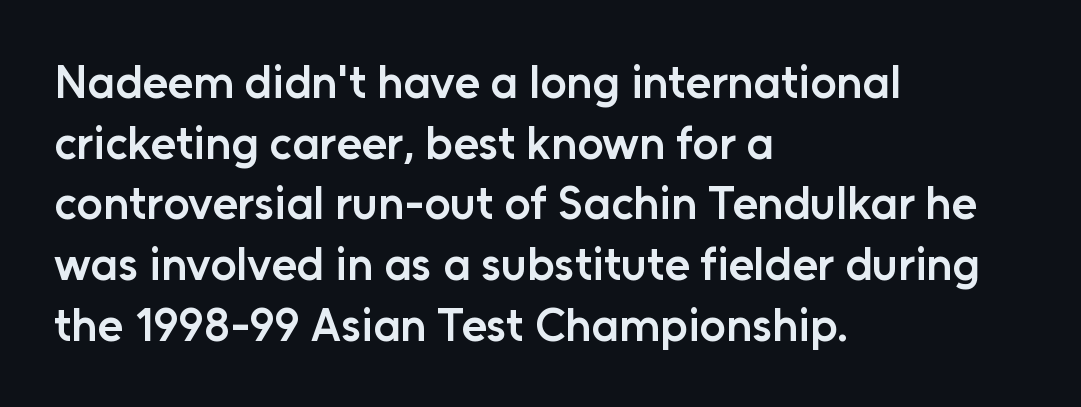
The image shows 46 px semibold sans-serif type, upright; set left-aligned, normal line spacing (1.32x), normal letter spacing, not underlined; low stroke contrast and a medium x-height.
